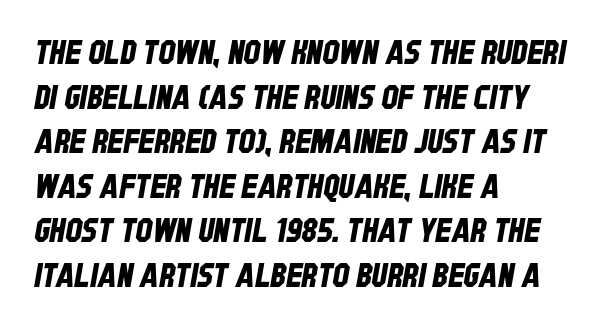
Q: Is the typeface a serif or a sans-serif typeface? A: Sans-serif.
Q: Is the text underlined? A: No.
Q: How is the paragraph aligned? A: Left-aligned.
Q: Is the spacing between letters normal or unusually wide? A: Normal.
Q: Is the spacing between lines tight, normal or loose? A: Normal.
Q: Width (condensed, normal, or wide)? A: Condensed.
Q: Stroke contrast? A: Low.
Q: x-height? A: Large.
Q: Monospaced? A: No.
